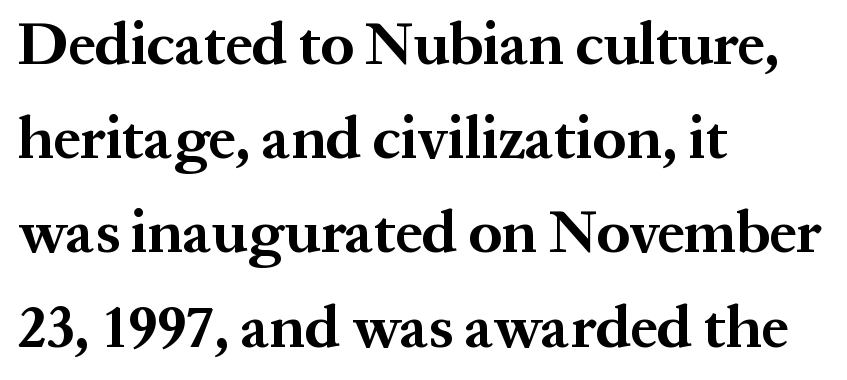
Q: Is the text bold? A: Yes.
Q: Is the text italic (slanted)? A: No, it is upright.
Q: Is the typeface a serif or a sans-serif typeface? A: Serif.
Q: Is the text underlined? A: No.
Q: How is the paragraph aligned? A: Left-aligned.
Q: Is the spacing between letters normal or unusually wide? A: Normal.
Q: Is the spacing between lines tight, normal or loose? A: Normal.
Q: Width (condensed, normal, or wide)? A: Normal.
Q: Stroke contrast? A: Medium.
Q: x-height? A: Medium.
Q: Monospaced? A: No.
